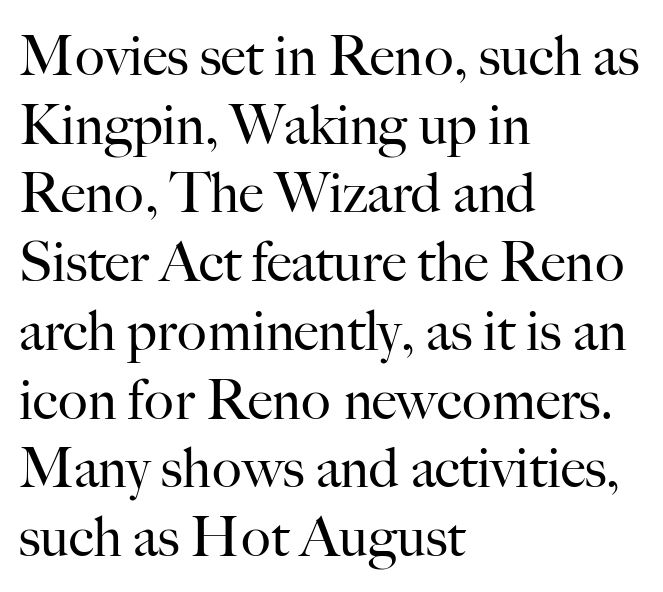
Q: Is the text bold? A: No.
Q: Is the text italic (slanted)? A: No, it is upright.
Q: Is the typeface a serif or a sans-serif typeface? A: Serif.
Q: Is the text underlined? A: No.
Q: How is the paragraph aligned? A: Left-aligned.
Q: Is the spacing between letters normal or unusually wide? A: Normal.
Q: Is the spacing between lines tight, normal or loose? A: Normal.
Q: Width (condensed, normal, or wide)? A: Normal.
Q: Stroke contrast? A: High.
Q: x-height? A: Small.
Q: Monospaced? A: No.
